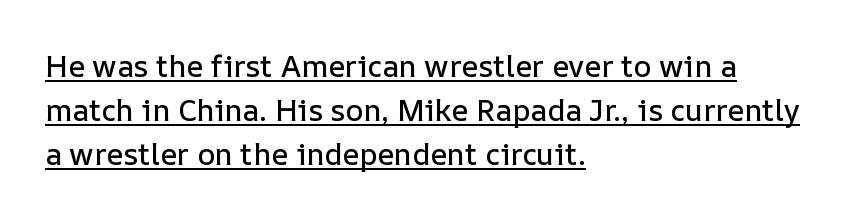
The tracking reads as untouched default to a designer's eye. Underlining? Definitely there. If you drew a line through each stem, it would be perfectly vertical. Is this a fixed-width face? No — the glyphs have proportional, varying widths. All the whitespace from short lines collects on the right.
